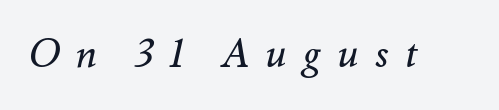
Varying glyph widths throughout — classic text-font behaviour. Slant detected: the letters are inclined. Plain, unruled lines of type. You could only call the tracking loose — the letters float apart.
